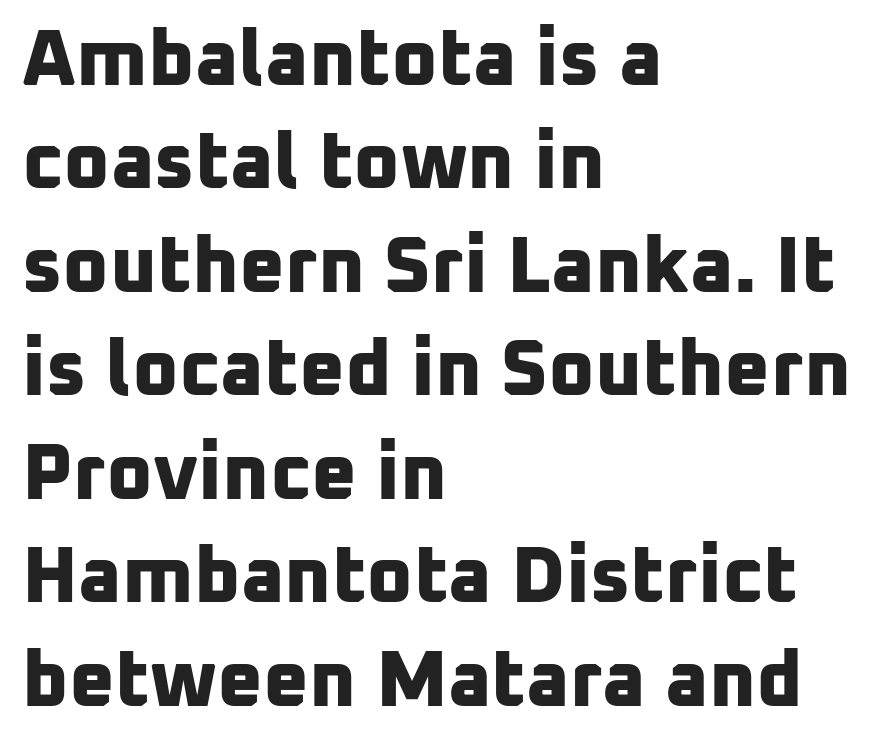
Q: Is the text bold? A: Yes.
Q: Is the typeface a serif or a sans-serif typeface? A: Sans-serif.
Q: Is the text underlined? A: No.
Q: How is the paragraph aligned? A: Left-aligned.
Q: Is the spacing between letters normal or unusually wide? A: Normal.
Q: Is the spacing between lines tight, normal or loose? A: Normal.
Q: Width (condensed, normal, or wide)? A: Normal.
Q: Stroke contrast? A: Low.
Q: x-height? A: Medium.
Q: Monospaced? A: No.
